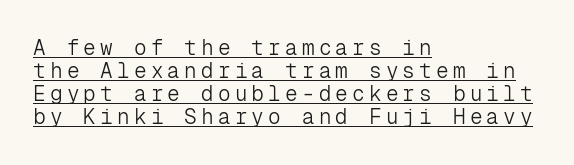
These characters rest on top of a visible drawn line. Stems and bowls with no extra thickness — not bold. What stands out about the letter spacing? Its width — letters are far apart. Posture: straight, roman, zero tilt. Short and long lines alike share a common starting point at left. A typesetter would call this leading minimal, almost set solid.
